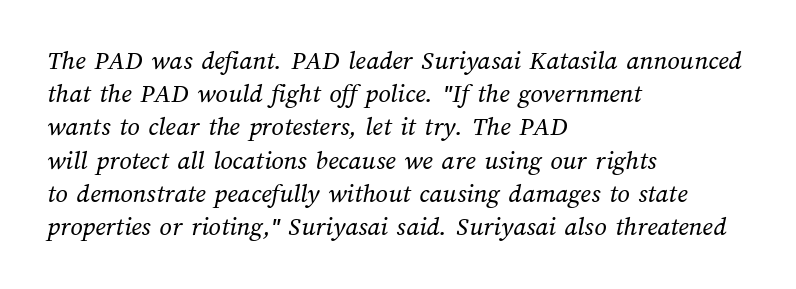
Left-aligned paragraph, ragged on the right. No word sits above an underline. This sample uses plain, unmodified letter spacing. No letter is thick-stroked: the sample isn't bold.
